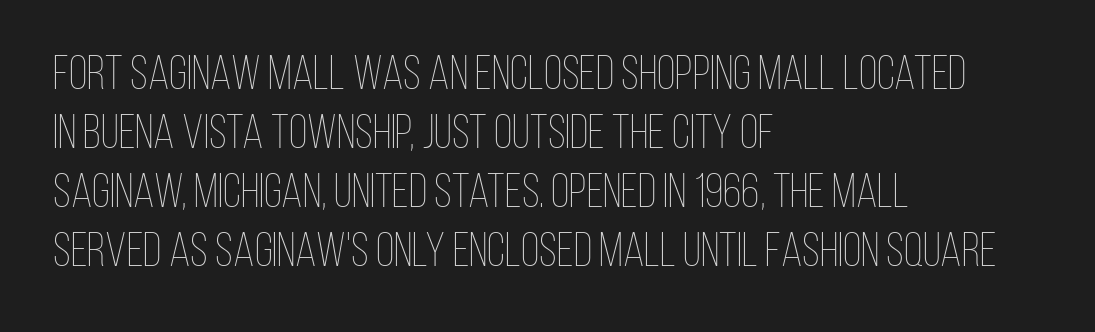
Is the stroke heavy? The answer is a plain regular-or-lighter. The lettering stays uniformly vertical, giving the passage a roman look. The face used here is proportionally spaced, like ordinary book or web type. Tracking here is standard; glyphs follow each other at the usual distance. This sample is left-justified, so line endings fall wherever the words run out.
